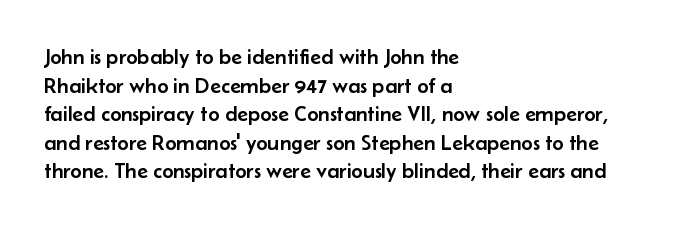
A normal amount of white space separates one row of letters from the next. Unmarked baselines from the first word to the last. These lines were composed using upright roman letters. Compared with typical body copy, the letter spacing here is the same. Line beginnings align vertically; line endings do not.
